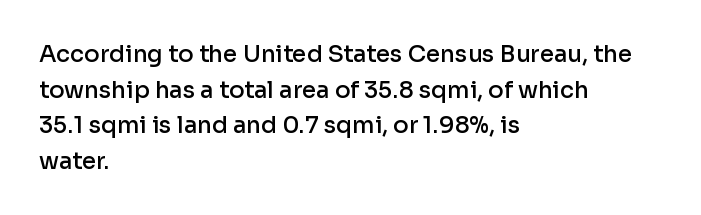
Q: Is the text bold? A: Semi-bold.
Q: Is the text italic (slanted)? A: No, it is upright.
Q: Is the text underlined? A: No.
Q: How is the paragraph aligned? A: Left-aligned.
Q: Is the spacing between letters normal or unusually wide? A: Normal.
Q: Is the spacing between lines tight, normal or loose? A: Normal.
